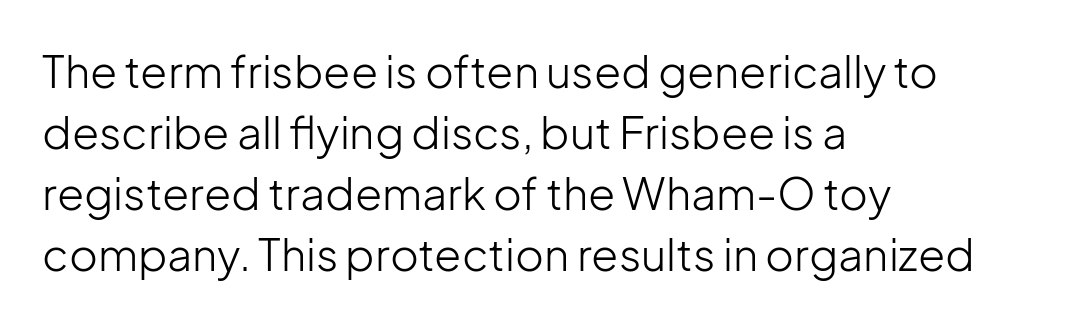
Q: Is the text bold? A: No.
Q: Is the text italic (slanted)? A: No, it is upright.
Q: Is the typeface a serif or a sans-serif typeface? A: Sans-serif.
Q: Is the text underlined? A: No.
Q: How is the paragraph aligned? A: Left-aligned.
Q: Is the spacing between letters normal or unusually wide? A: Normal.
Q: Is the spacing between lines tight, normal or loose? A: Normal.
Q: Width (condensed, normal, or wide)? A: Normal.
Q: Stroke contrast? A: Low.
Q: x-height? A: Medium.
Q: Monospaced? A: No.
